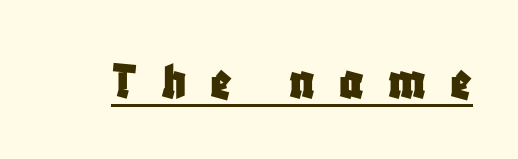
{"serif": "no", "italic": "no", "width": "condensed", "stroke_contrast": "low", "x_height": "large", "monospaced": "no", "underline": "yes", "letter_spacing": "wide", "letter_spacing_em": 0.43, "glyph_px": 56}
